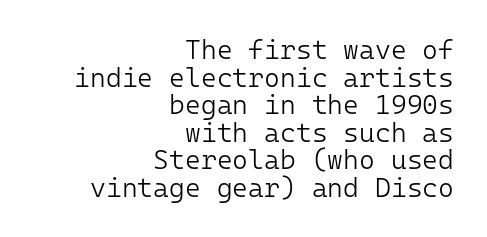
{"italic": "no", "bold": "no", "underline": "no", "align": "right", "line_spacing": "tight", "line_spacing_ratio": 1.02, "letter_spacing": "normal", "letter_spacing_em": 0.0, "glyph_px": 27}
